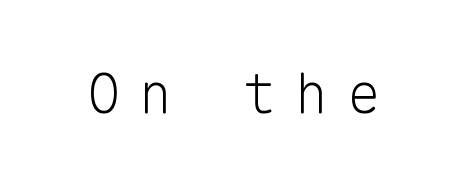
The image shows 56 px light sans-serif type, upright, monospaced; set unusually wide letter spacing (+0.33 em), not underlined; low stroke contrast and a medium x-height.
